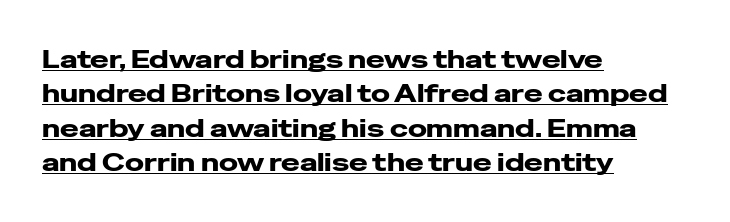
Tracking here is standard; glyphs follow each other at the usual distance. A baseline rule has been typeset under these characters. This rendering uses left alignment, leaving the right contour irregular. Every character sits straight up, as roman type does.
